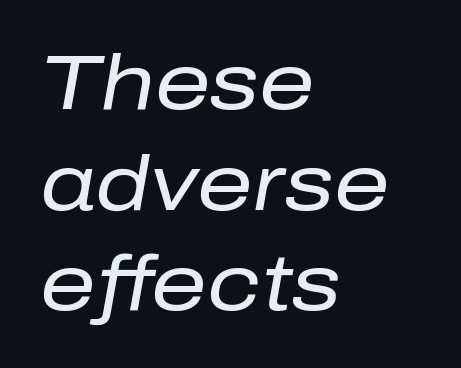
{"italic": "yes", "lean": "right", "slant_degrees": 10, "bold": "no", "weight": "regular", "width": "normal", "stroke_contrast": "low", "x_height": "medium", "monospaced": "no", "underline": "no", "align": "left", "line_spacing": "normal", "line_spacing_ratio": 1.29, "letter_spacing": "normal", "letter_spacing_em": 0.0, "glyph_px": 78}
